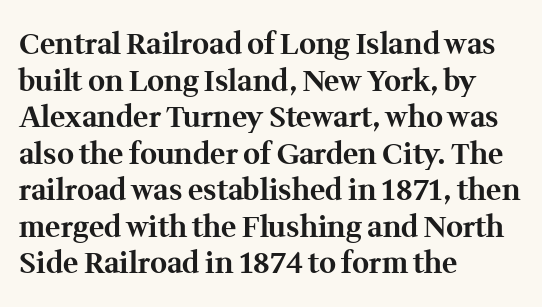
Q: Is the text bold? A: Yes.
Q: Is the text italic (slanted)? A: No, it is upright.
Q: Is the typeface a serif or a sans-serif typeface? A: Serif.
Q: Is the text underlined? A: No.
Q: How is the paragraph aligned? A: Left-aligned.
Q: Is the spacing between letters normal or unusually wide? A: Normal.
Q: Is the spacing between lines tight, normal or loose? A: Normal.
Q: Width (condensed, normal, or wide)? A: Normal.
Q: Stroke contrast? A: Medium.
Q: x-height? A: Medium.
Q: Monospaced? A: No.
